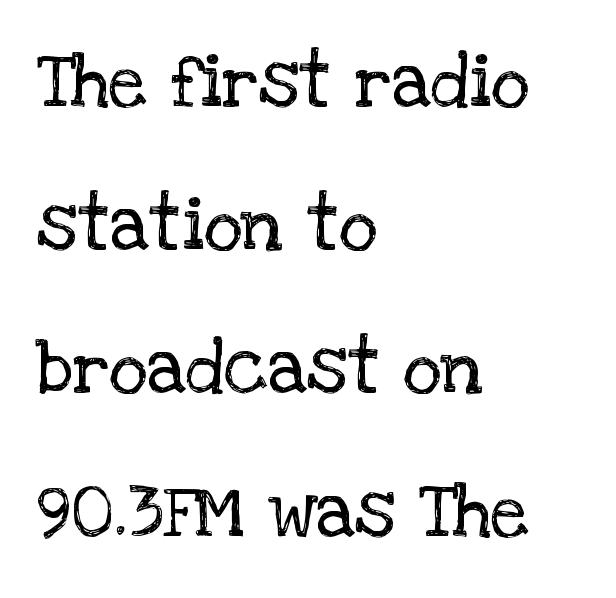
Q: Is the text bold? A: No.
Q: Is the text italic (slanted)? A: No, it is upright.
Q: Is the typeface a serif or a sans-serif typeface? A: Serif.
Q: Is the text underlined? A: No.
Q: How is the paragraph aligned? A: Left-aligned.
Q: Is the spacing between letters normal or unusually wide? A: Normal.
Q: Is the spacing between lines tight, normal or loose? A: Loose.
Q: Width (condensed, normal, or wide)? A: Normal.
Q: Stroke contrast? A: Low.
Q: x-height? A: Large.
Q: Monospaced? A: No.
